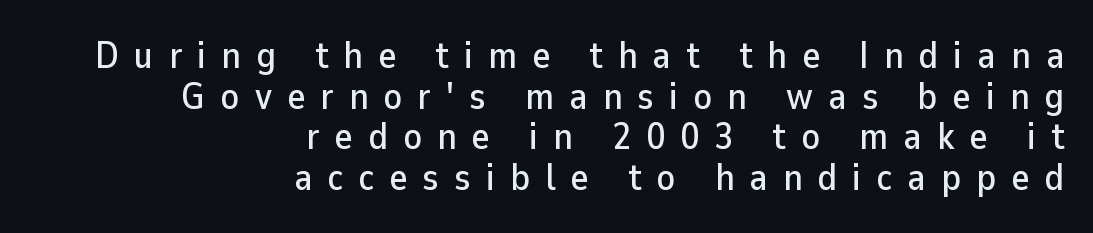
{"serif": "no", "italic": "no", "width": "normal", "stroke_contrast": "low", "x_height": "medium", "monospaced": "no", "underline": "no", "align": "right", "line_spacing": "tight", "line_spacing_ratio": 1.07, "letter_spacing": "wide", "letter_spacing_em": 0.4, "glyph_px": 38}
